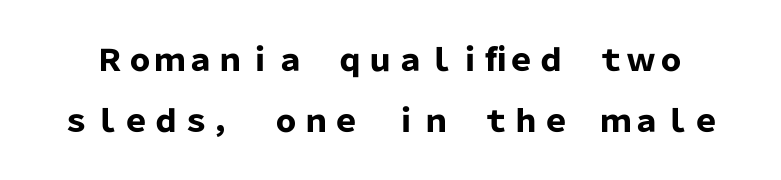
In terms of posture, this sample is upright. Strong, thick strokes mark this as bold type. The face used here is rendered with its standard letterfit. The specimen omits any rule beneath the text block's lines. The letters advance in unequal steps, a hallmark of proportional type. Successive baselines arrive slowly, with a big drop between each.
